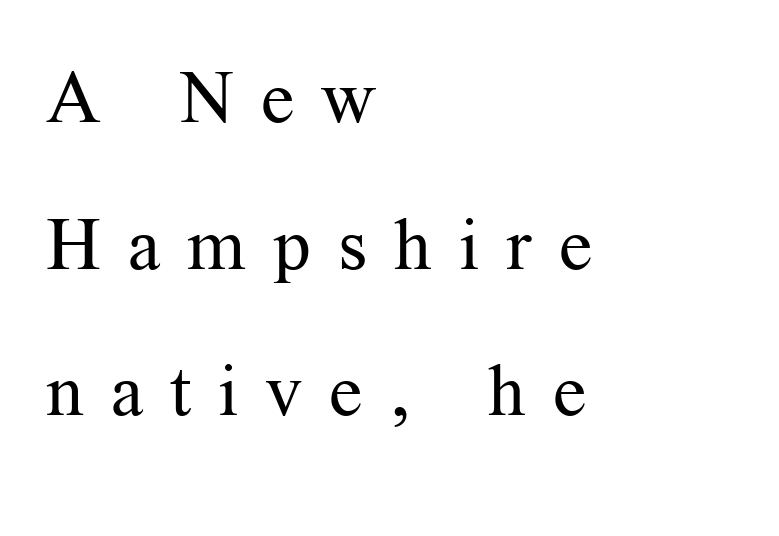
The image shows 73 px regular-weight serif type, upright; set left-aligned, loose line spacing (2.01x), unusually wide letter spacing (+0.37 em), not underlined; medium stroke contrast and a medium x-height.
